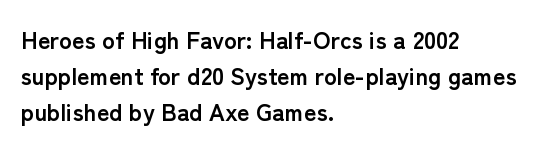
Q: Is the text bold? A: Yes.
Q: Is the text italic (slanted)? A: No, it is upright.
Q: Is the text underlined? A: No.
Q: How is the paragraph aligned? A: Left-aligned.
Q: Is the spacing between letters normal or unusually wide? A: Normal.
Q: Is the spacing between lines tight, normal or loose? A: Normal.
